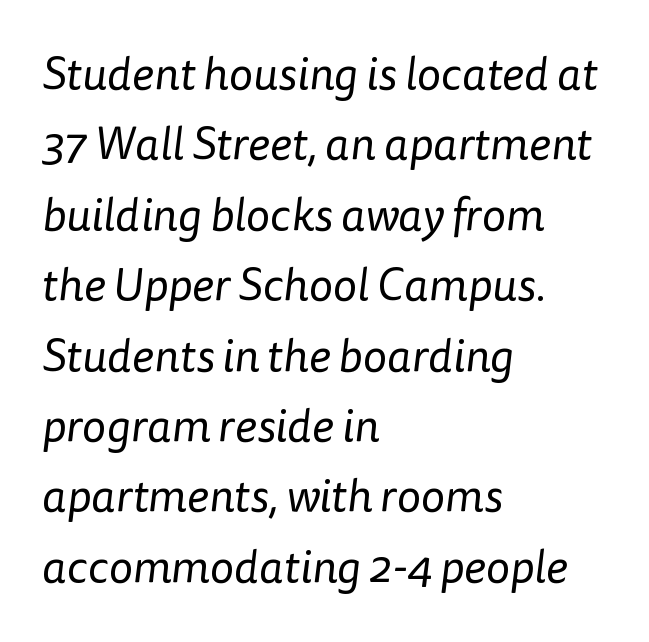
Q: Is the text bold? A: No.
Q: Is the typeface a serif or a sans-serif typeface? A: Sans-serif.
Q: Is the text underlined? A: No.
Q: How is the paragraph aligned? A: Left-aligned.
Q: Is the spacing between letters normal or unusually wide? A: Normal.
Q: Is the spacing between lines tight, normal or loose? A: Normal.
Q: Width (condensed, normal, or wide)? A: Normal.
Q: Stroke contrast? A: Low.
Q: x-height? A: Medium.
Q: Monospaced? A: No.
